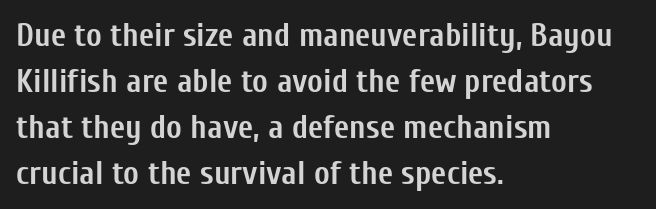
The image shows 33 px semibold, condensed sans-serif type, upright; set left-aligned, normal line spacing (1.39x), normal letter spacing, not underlined; low stroke contrast and a medium x-height.
